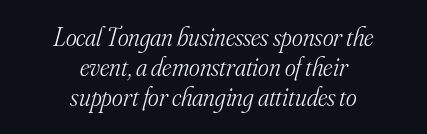
{"italic": "yes", "lean": "right", "slant_degrees": 16, "bold": "no", "underline": "no", "align": "center", "line_spacing_ratio": 1.16, "letter_spacing": "normal", "letter_spacing_em": 0.0, "glyph_px": 26}
